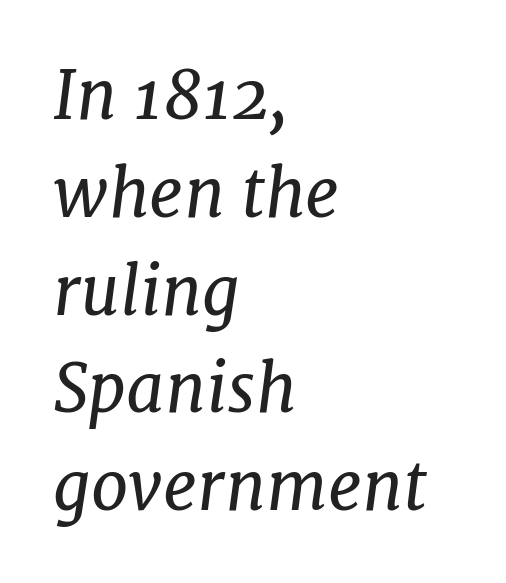
Q: Is the text bold? A: No.
Q: Is the text italic (slanted)? A: Yes, it leans right by about 7 degrees.
Q: Is the typeface a serif or a sans-serif typeface? A: Serif.
Q: Is the text underlined? A: No.
Q: How is the paragraph aligned? A: Left-aligned.
Q: Is the spacing between letters normal or unusually wide? A: Normal.
Q: Is the spacing between lines tight, normal or loose? A: Normal.
Q: Width (condensed, normal, or wide)? A: Normal.
Q: Stroke contrast? A: Low.
Q: x-height? A: Medium.
Q: Monospaced? A: No.
